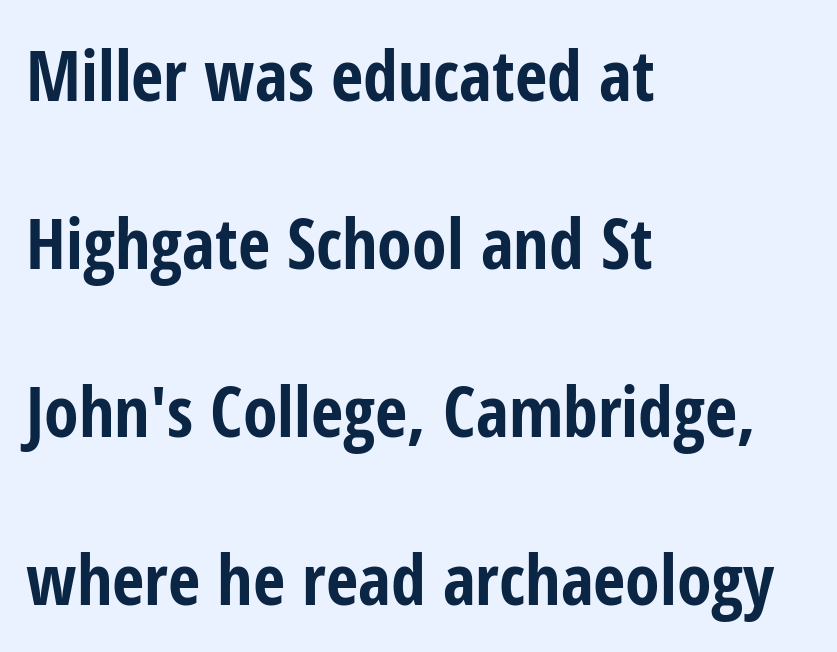
{"serif": "no", "italic": "no", "bold": "yes", "weight": "bold", "width": "condensed", "stroke_contrast": "low", "x_height": "medium", "monospaced": "no", "underline": "no", "align": "left", "line_spacing": "loose", "line_spacing_ratio": 2.4, "letter_spacing": "normal", "letter_spacing_em": 0.0, "glyph_px": 70}
